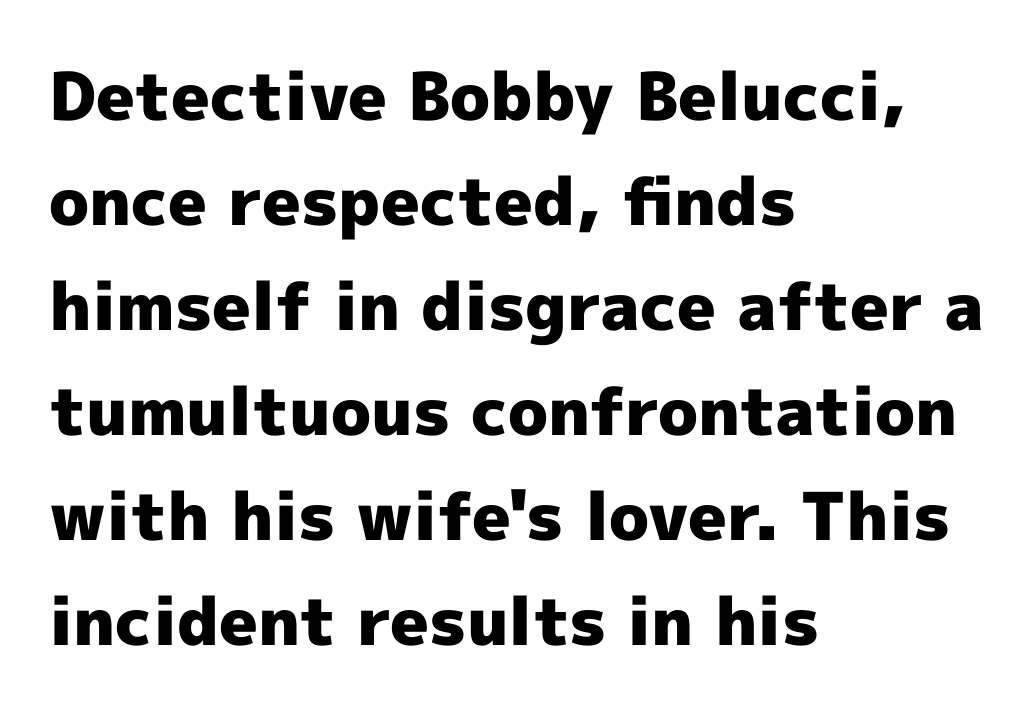
The image shows 66 px heavy sans-serif type, upright; set left-aligned, normal line spacing (1.59x), normal letter spacing, not underlined; a medium x-height.
